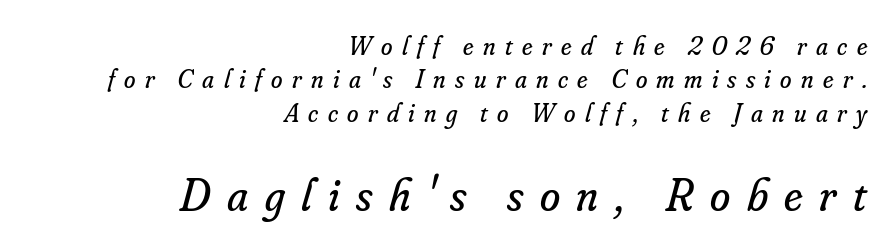
Q: Is the text bold? A: No.
Q: Is the text italic (slanted)? A: Yes, it leans right by about 16 degrees.
Q: Is the typeface a serif or a sans-serif typeface? A: Serif.
Q: Is the text underlined? A: No.
Q: How is the paragraph aligned? A: Right-aligned.
Q: Is the spacing between letters normal or unusually wide? A: Unusually wide.
Q: Is the spacing between lines tight, normal or loose? A: Normal.
Q: Which block of text is set in a larger size, the first (top) or the second (bottom)? A: The second (bottom) one.
Q: Width (condensed, normal, or wide)? A: Normal.
Q: Stroke contrast? A: Low.
Q: x-height? A: Small.
Q: Monospaced? A: No.
